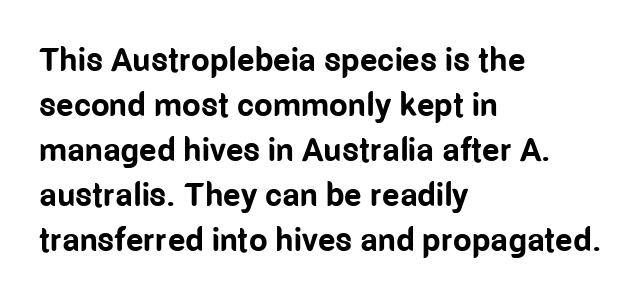
{"serif": "no", "italic": "no", "bold": "yes", "weight": "bold", "width": "condensed", "stroke_contrast": "low", "x_height": "medium", "monospaced": "no", "underline": "no", "align": "left", "line_spacing": "normal", "line_spacing_ratio": 1.36, "letter_spacing": "normal", "letter_spacing_em": 0.0, "glyph_px": 33}
